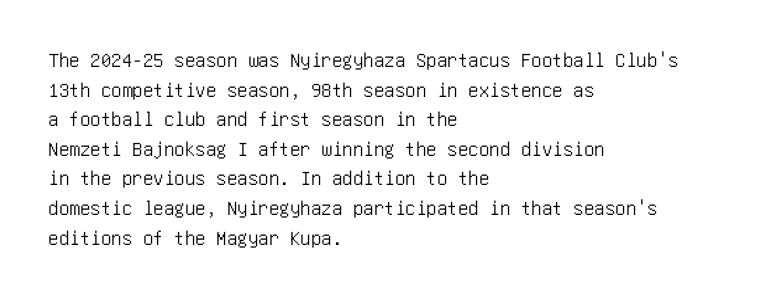
The image shows 21 px text type, upright; set left-aligned, normal line spacing (1.41x), normal letter spacing, not underlined.
